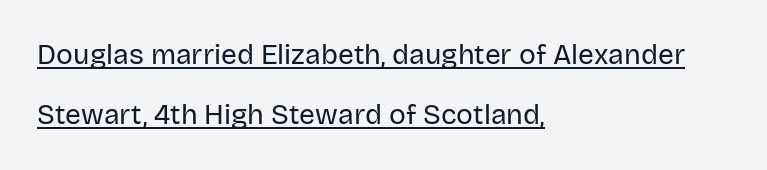
The font sits on the lighter half of the weight spectrum, regular included. In CSS terms this would be text-align: left. Compared with typical body copy, the letter spacing here is the same. It's the straight-up-and-down kind of type. The rendered words wear a rule along their underside. You could fit nearly another row in the gap between these rows.
